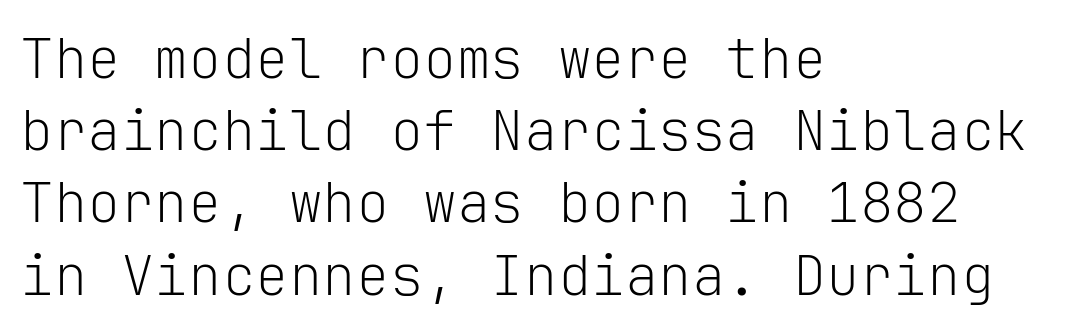
{"serif": "no", "italic": "no", "bold": "no", "weight": "light", "width": "normal", "stroke_contrast": "low", "x_height": "medium", "monospaced": "yes", "underline": "no", "align": "left", "line_spacing": "normal", "line_spacing_ratio": 1.29, "letter_spacing": "normal", "letter_spacing_em": 0.0, "glyph_px": 56}
